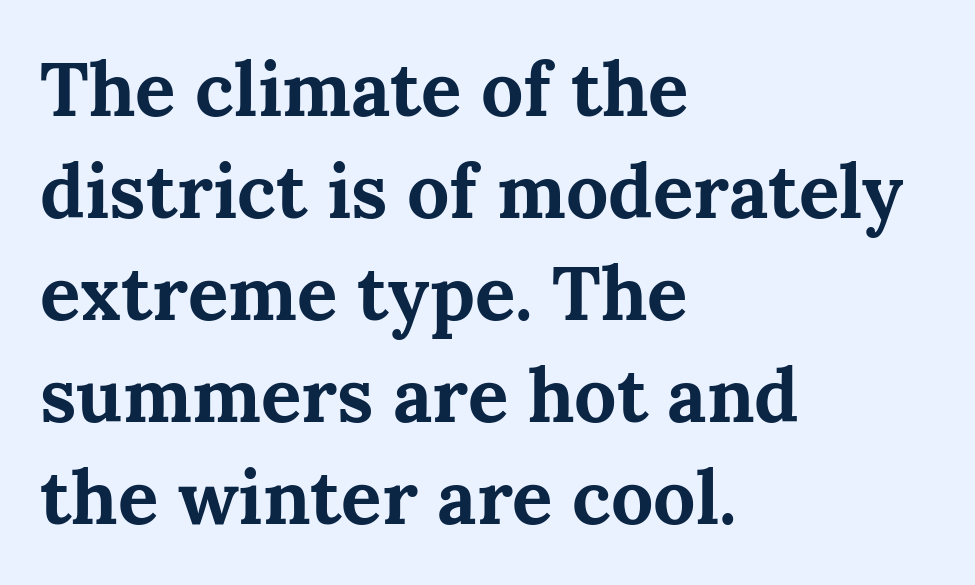
A typesetter would mark this as roman, not italic. A clean baseline with only descenders dipping below it. Note the varied advance widths — an 'i' is clearly narrower than an 'm'. The designer left line spacing at the default. Where is the straight margin? On the left. Does the type have serifs? Yes, each stem ends in a small foot.
